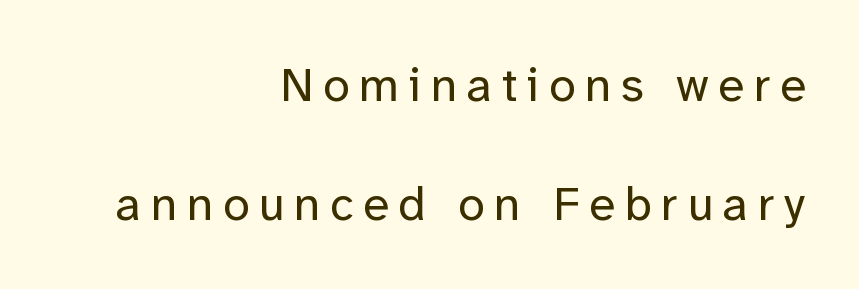
{"serif": "no", "italic": "no", "bold": "no", "weight": "regular", "width": "normal", "stroke_contrast": "low", "x_height": "medium", "monospaced": "no", "underline": "no", "align": "right", "line_spacing": "loose", "line_spacing_ratio": 2.47, "letter_spacing": "wide", "letter_spacing_em": 0.2, "glyph_px": 48}
